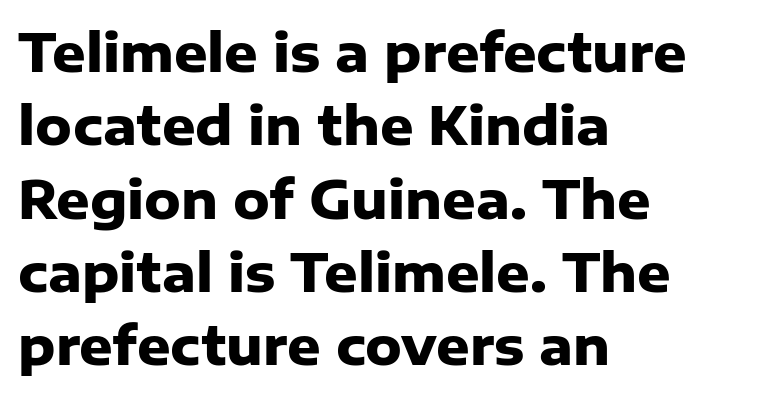
This is the regular roman posture of the typeface. The letters advance in unequal steps, a hallmark of proportional type. This sample keeps an unexceptional amount of space between lines. A clean baseline with only descenders dipping below it. Regarding serifs, this sample does without them. Thick stems and heavy bowls — unmistakably bold.
